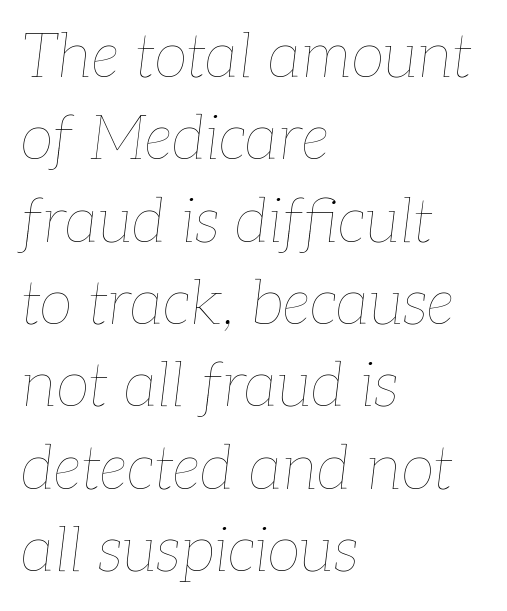
{"italic": "yes", "lean": "right", "slant_degrees": 7, "bold": "no", "weight": "thin", "width": "normal", "stroke_contrast": "low", "x_height": "medium", "monospaced": "no", "underline": "no", "align": "left", "line_spacing": "normal", "line_spacing_ratio": 1.35, "letter_spacing": "normal", "letter_spacing_em": 0.0, "glyph_px": 61}
